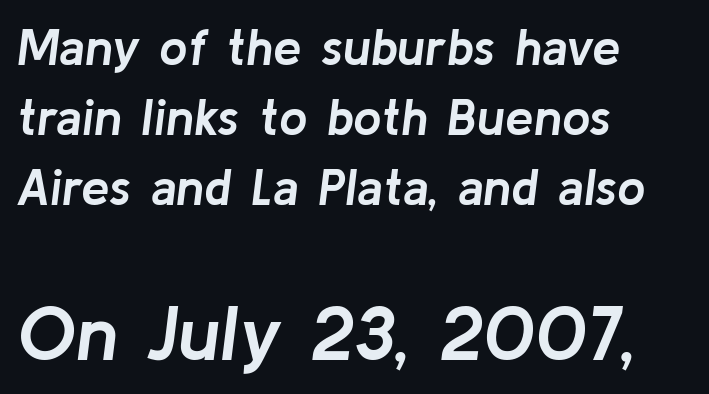
{"italic": "yes", "lean": "right", "slant_degrees": 8, "bold": "yes", "weight": "semibold", "width": "normal", "stroke_contrast": "low", "x_height": "medium", "monospaced": "no", "underline": "no", "align": "left", "line_spacing": "normal", "line_spacing_ratio": 1.37, "letter_spacing": "normal", "letter_spacing_em": 0.0, "larger_block": "second", "size_ratio": 1.51, "glyph_px": 77}
